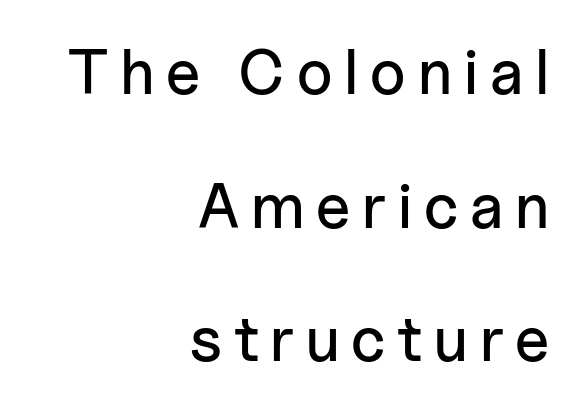
{"serif": "no", "italic": "no", "width": "normal", "stroke_contrast": "low", "x_height": "medium", "monospaced": "no", "underline": "no", "align": "right", "line_spacing": "loose", "line_spacing_ratio": 2.12, "glyph_px": 63}
